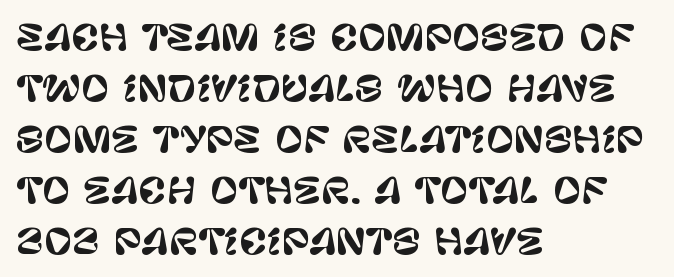
Serif or sans? Sans — the stroke terminals are bare. Leading: standard. Beneath every word, the page is bare.
